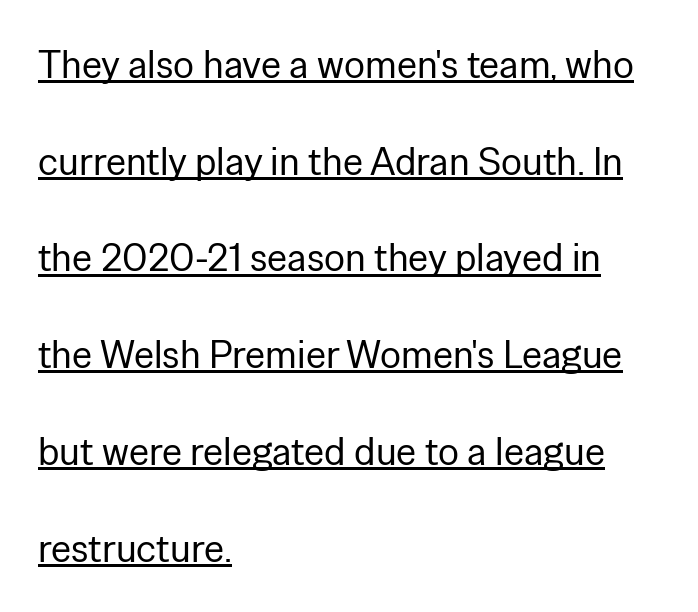
The image shows 39 px regular-weight sans-serif type, upright; set left-aligned, loose line spacing (2.48x), normal letter spacing, underlined; low stroke contrast and a medium x-height.
